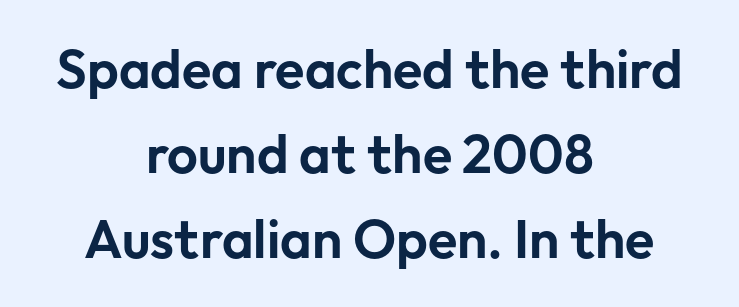
Underline: absent. You could call the tracking neutral — neither tight nor loose. This is roman type, the default non-slanted kind. The characters display no serif detailing; their extremities are plain.
